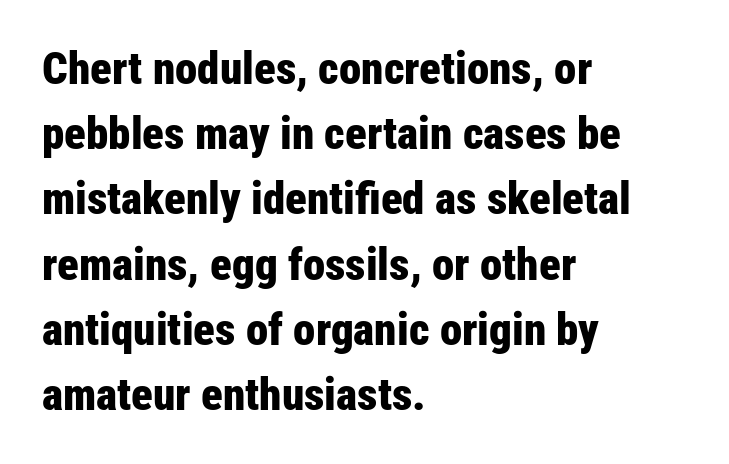
{"serif": "no", "italic": "no", "bold": "yes", "weight": "bold", "width": "condensed", "stroke_contrast": "low", "x_height": "medium", "monospaced": "no", "underline": "no", "align": "left", "line_spacing": "normal", "line_spacing_ratio": 1.45, "letter_spacing": "normal", "letter_spacing_em": 0.0, "glyph_px": 45}
